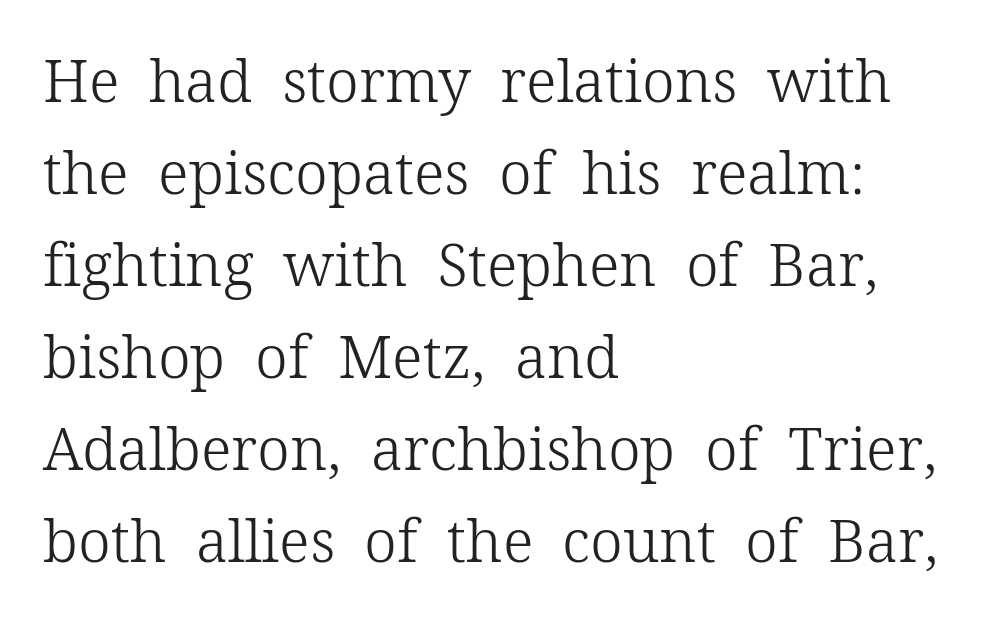
{"serif": "yes", "italic": "no", "bold": "no", "weight": "light", "width": "normal", "stroke_contrast": "low", "x_height": "medium", "monospaced": "no", "underline": "no", "align": "left", "line_spacing": "normal", "line_spacing_ratio": 1.56, "letter_spacing": "normal", "letter_spacing_em": 0.0, "glyph_px": 59}
